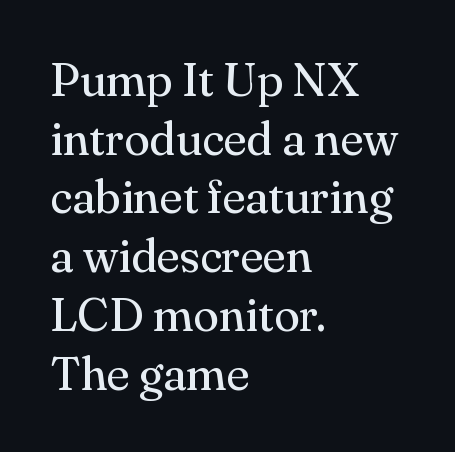
The image shows 47 px regular-weight serif type, upright; set left-aligned, normal line spacing (1.25x), normal letter spacing, not underlined; medium stroke contrast and a small x-height.
